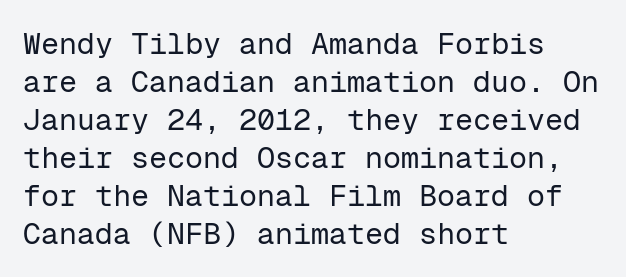
Q: Is the text bold? A: No.
Q: Is the text italic (slanted)? A: No, it is upright.
Q: Is the typeface a serif or a sans-serif typeface? A: Sans-serif.
Q: Is the text underlined? A: No.
Q: How is the paragraph aligned? A: Left-aligned.
Q: Is the spacing between letters normal or unusually wide? A: Normal.
Q: Is the spacing between lines tight, normal or loose? A: Normal.
Q: Width (condensed, normal, or wide)? A: Normal.
Q: Stroke contrast? A: Low.
Q: x-height? A: Medium.
Q: Monospaced? A: Yes.
